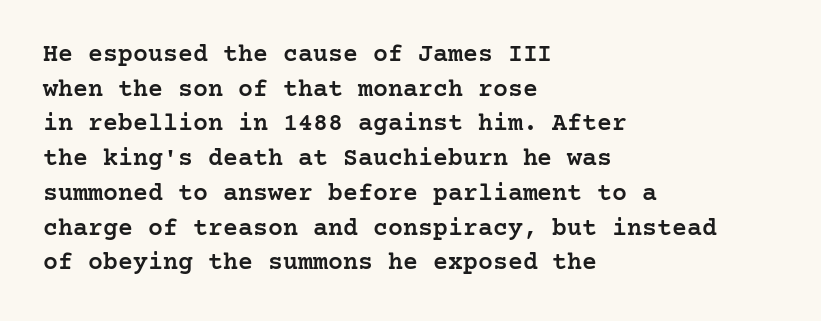
{"italic": "no", "bold": "semi", "underline": "no", "align": "left", "line_spacing": "normal", "line_spacing_ratio": 1.39, "letter_spacing": "normal", "letter_spacing_em": 0.0, "glyph_px": 25}
